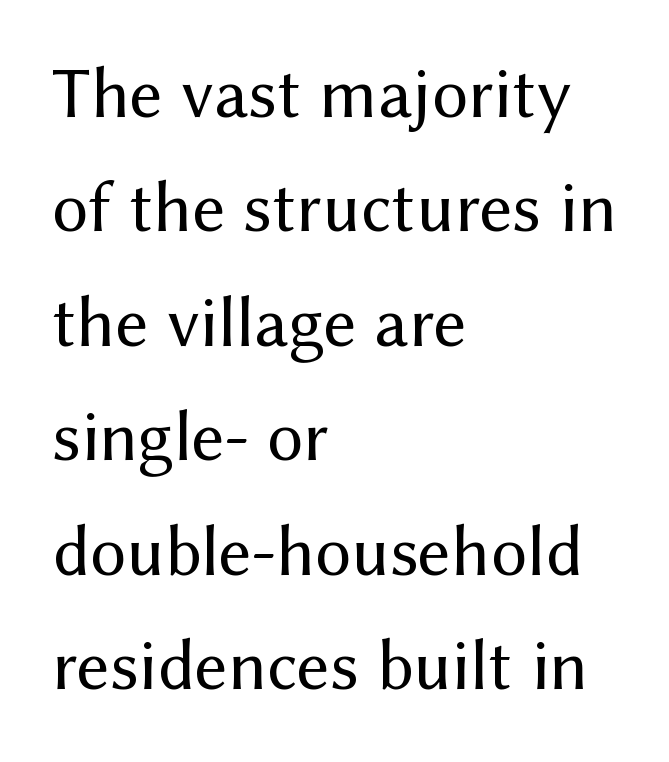
Q: Is the text bold? A: No.
Q: Is the text italic (slanted)? A: No, it is upright.
Q: Is the typeface a serif or a sans-serif typeface? A: Sans-serif.
Q: Is the text underlined? A: No.
Q: How is the paragraph aligned? A: Left-aligned.
Q: Is the spacing between letters normal or unusually wide? A: Normal.
Q: Is the spacing between lines tight, normal or loose? A: Normal.
Q: Width (condensed, normal, or wide)? A: Normal.
Q: Stroke contrast? A: Medium.
Q: x-height? A: Medium.
Q: Monospaced? A: No.
